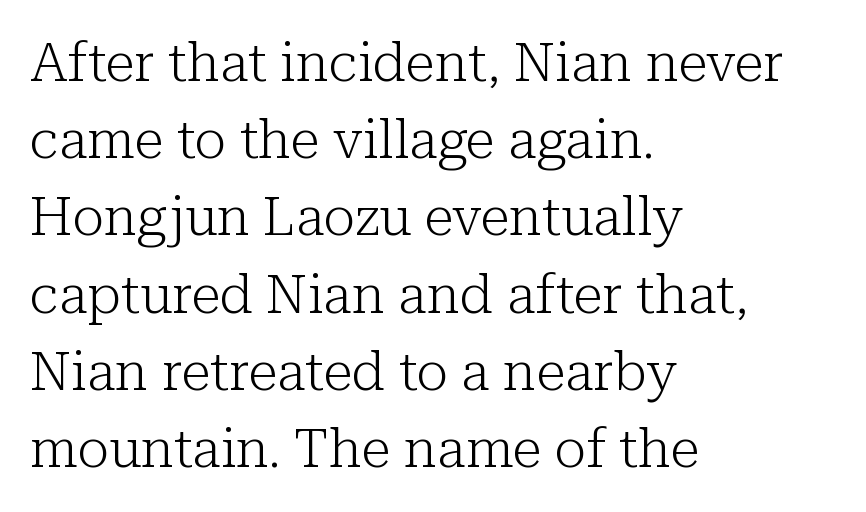
The image shows 54 px light serif type, upright; set left-aligned, normal line spacing (1.43x), normal letter spacing, not underlined; low stroke contrast and a medium x-height.
